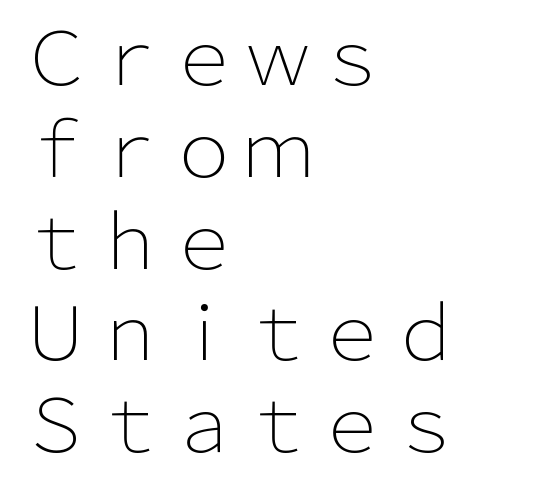
Line beginnings align vertically; line endings do not. A light-to-regular cut is what we see here. The specimen omits any rule beneath the text block's lines. These lines are rendered in a variable-pitch font.
